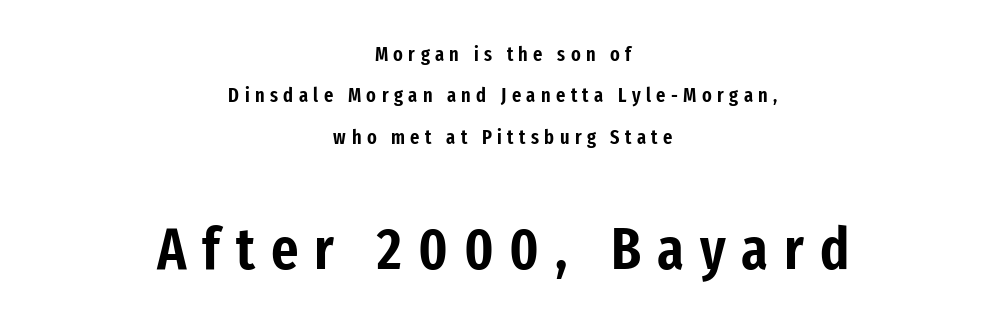
If you folded the block vertically in half, each line would mirror itself in length. This rendering features lettering with no underline. The type is letterspaced generously, with wide tracking. What kind of face is this? One without serifs — a sans. Here the designer chose a conventional face with non-uniform glyph widths. A great deal of white space separates one row of letters from the next.
